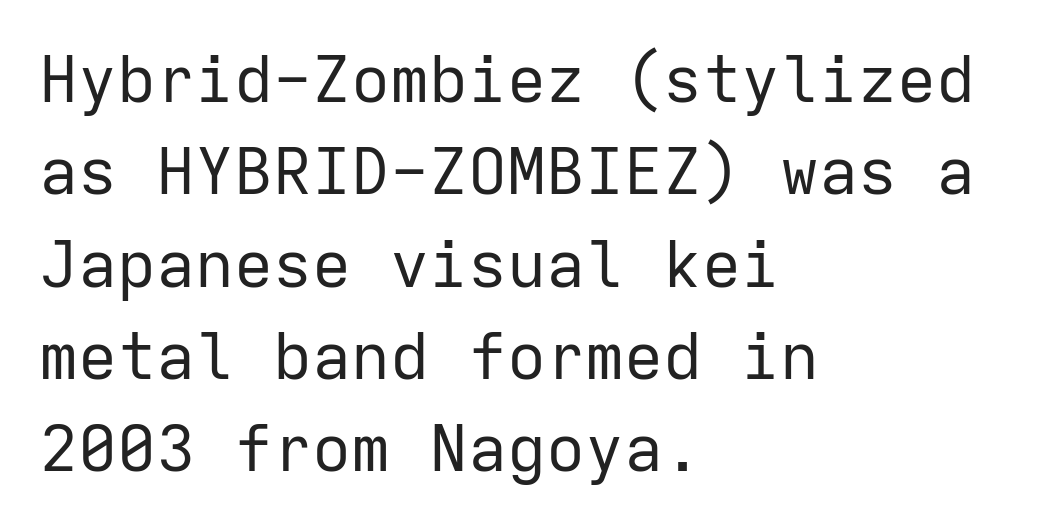
Q: Is the text bold? A: No.
Q: Is the text italic (slanted)? A: No, it is upright.
Q: Is the typeface a serif or a sans-serif typeface? A: Sans-serif.
Q: Is the text underlined? A: No.
Q: How is the paragraph aligned? A: Left-aligned.
Q: Is the spacing between letters normal or unusually wide? A: Normal.
Q: Is the spacing between lines tight, normal or loose? A: Normal.
Q: Width (condensed, normal, or wide)? A: Normal.
Q: Stroke contrast? A: Low.
Q: x-height? A: Medium.
Q: Monospaced? A: Yes.
